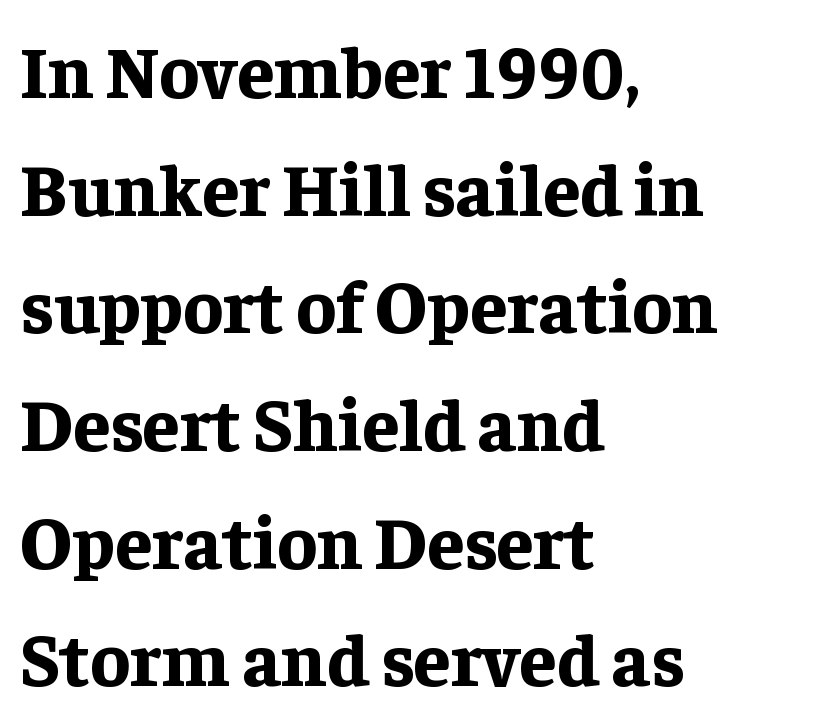
Think of a printed novel: that variable character pitch is what you see here. The letters are bold, with thick, heavy strokes. Tall strokes in this sample are plumb rather than angled. Anything drawn beneath the words? Only blank space. To sum up the face: it has serifs.
